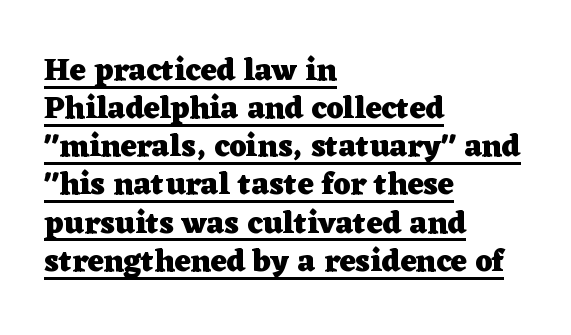
The image shows 31 px heavy, wide serif type, upright; set left-aligned, line spacing 1.23x, normal letter spacing, underlined; low stroke contrast and a medium x-height.
